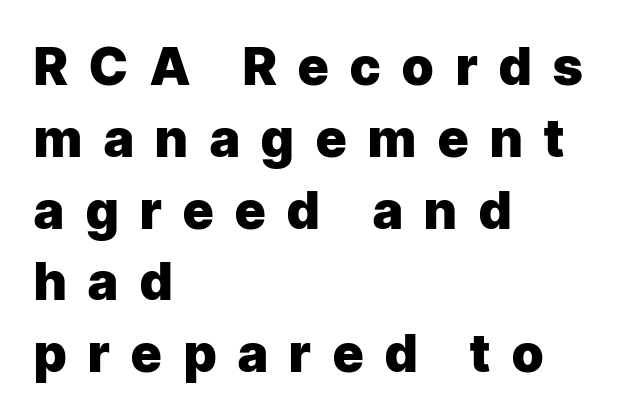
Q: Is the text bold? A: Yes.
Q: Is the text italic (slanted)? A: No, it is upright.
Q: Is the typeface a serif or a sans-serif typeface? A: Sans-serif.
Q: Is the text underlined? A: No.
Q: How is the paragraph aligned? A: Left-aligned.
Q: Is the spacing between letters normal or unusually wide? A: Unusually wide.
Q: Is the spacing between lines tight, normal or loose? A: Normal.
Q: Width (condensed, normal, or wide)? A: Normal.
Q: Stroke contrast? A: Low.
Q: x-height? A: Medium.
Q: Monospaced? A: No.
